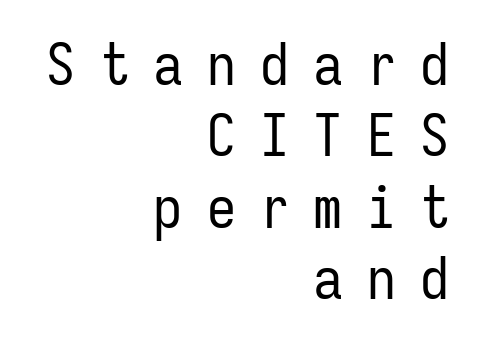
Q: Is the text bold? A: No.
Q: Is the text italic (slanted)? A: No, it is upright.
Q: Is the typeface a serif or a sans-serif typeface? A: Sans-serif.
Q: Is the text underlined? A: No.
Q: How is the paragraph aligned? A: Right-aligned.
Q: Is the spacing between letters normal or unusually wide? A: Unusually wide.
Q: Width (condensed, normal, or wide)? A: Condensed.
Q: Stroke contrast? A: Low.
Q: x-height? A: Medium.
Q: Monospaced? A: Yes.
